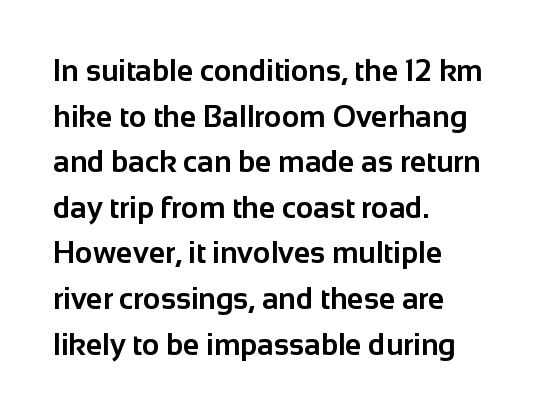
{"serif": "no", "italic": "no", "bold": "yes", "weight": "bold", "width": "normal", "stroke_contrast": "low", "x_height": "medium", "monospaced": "no", "underline": "no", "align": "left", "line_spacing": "normal", "line_spacing_ratio": 1.52, "letter_spacing": "normal", "letter_spacing_em": 0.0, "glyph_px": 30}
